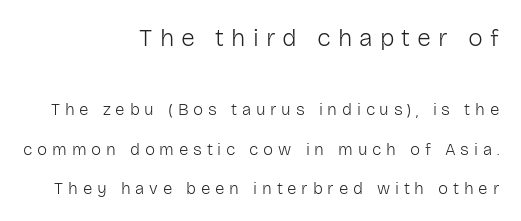
{"italic": "no", "bold": "no", "underline": "no", "align": "right", "line_spacing": "loose", "line_spacing_ratio": 2.3, "letter_spacing": "wide", "letter_spacing_em": 0.28, "larger_block": "first", "size_ratio": 1.47, "glyph_px": 25}
